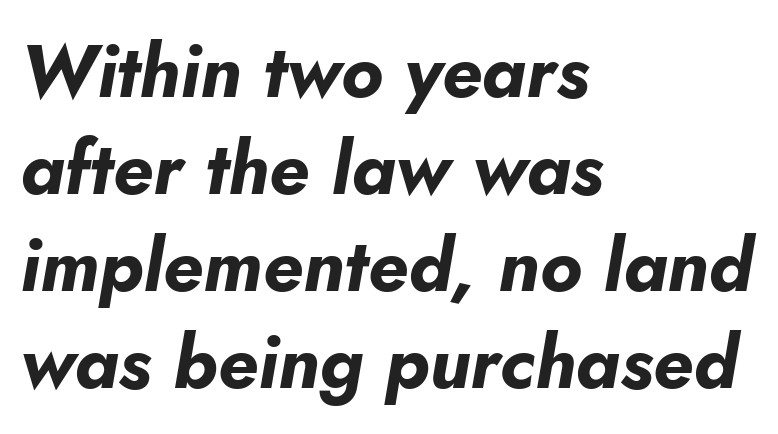
The image shows 74 px bold type, italic (leaning right); set left-aligned, normal line spacing (1.31x), normal letter spacing, not underlined; low stroke contrast and a small x-height.
